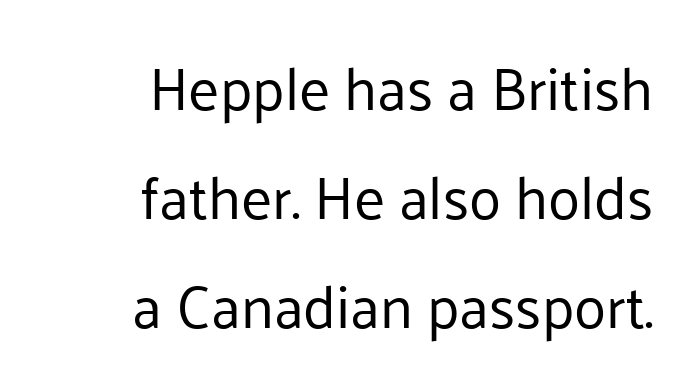
The image shows 59 px regular-weight sans-serif type, upright; set right-aligned, line spacing 1.85x, normal letter spacing, not underlined; low stroke contrast and a medium x-height.
